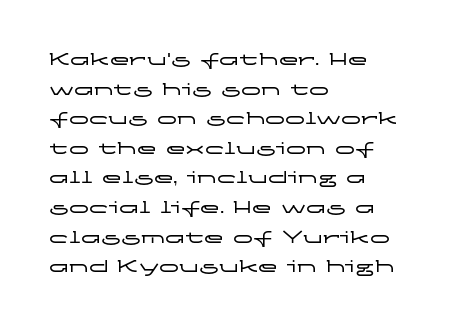
{"italic": "no", "underline": "no", "align": "left", "line_spacing": "normal", "line_spacing_ratio": 1.48, "letter_spacing": "normal", "letter_spacing_em": 0.0, "glyph_px": 20}
